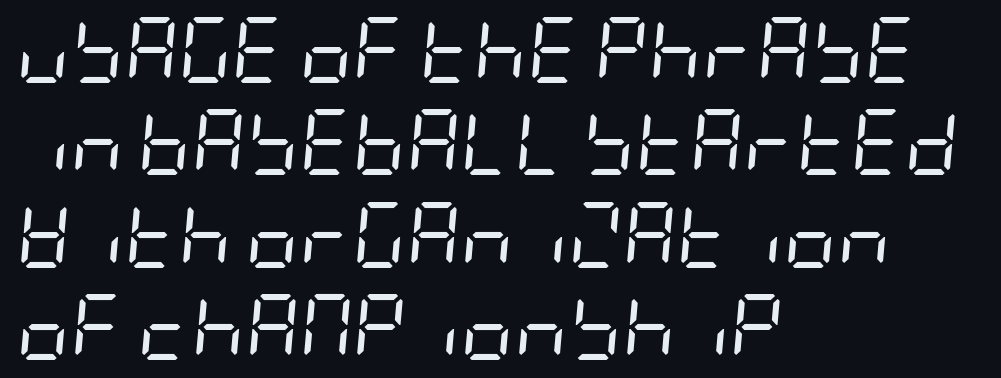
{"italic": "yes", "lean": "right", "slant_degrees": 5, "bold": "no", "weight": "regular", "width": "condensed", "stroke_contrast": "low", "x_height": "large", "underline": "no", "align": "left", "line_spacing": "normal", "line_spacing_ratio": 1.4, "letter_spacing": "normal", "letter_spacing_em": 0.0, "glyph_px": 66}
